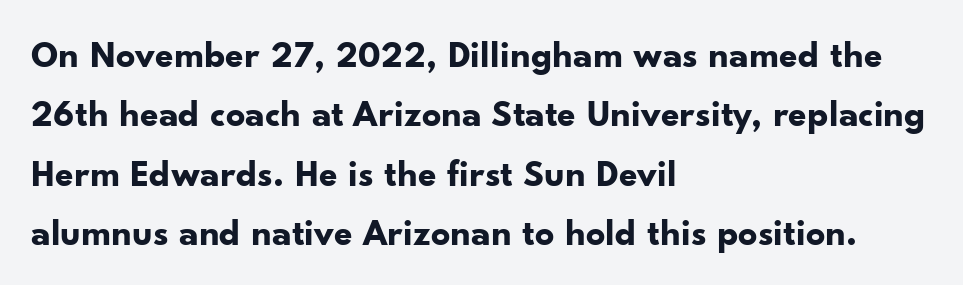
In terms of letterform style, serifs are entirely absent. The passage shown stacks its lines at a standard gap. Beneath every word, the page is bare. Vertical strokes here are truly vertical. Here the glyphs are tracked normally, forming tight word shapes.
